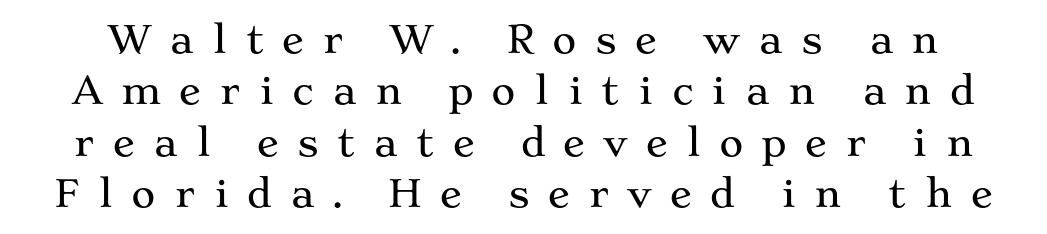
{"serif": "yes", "italic": "no", "width": "wide", "stroke_contrast": "medium", "x_height": "medium", "monospaced": "no", "underline": "no", "line_spacing": "normal", "line_spacing_ratio": 1.39, "letter_spacing": "wide", "letter_spacing_em": 0.49, "glyph_px": 37}
